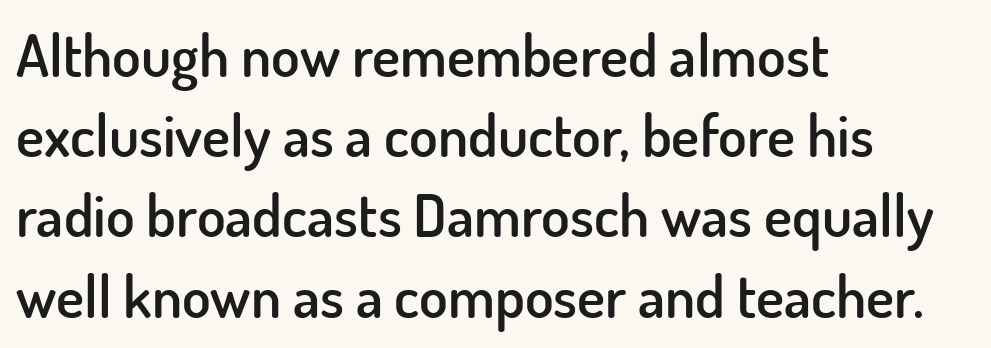
The space directly below the letters is spotless. The lettering stays uniformly vertical, giving the passage a roman look. Caption: standard tracking, unaltered. In terms of letterform style, serifs are entirely absent. The ragged edge is on the right, which tells us the setting is flush left. Moderately thickened strokes mark this as semibold type.
